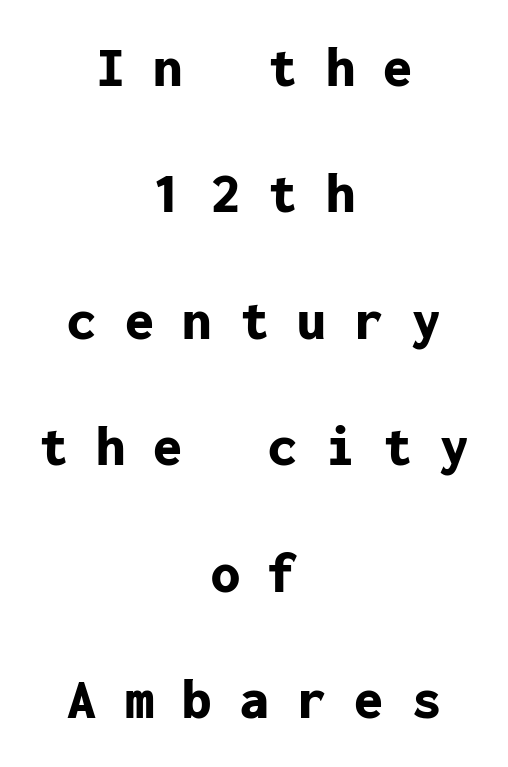
Q: Is the text bold? A: Yes.
Q: Is the text italic (slanted)? A: No, it is upright.
Q: Is the typeface a serif or a sans-serif typeface? A: Sans-serif.
Q: Is the text underlined? A: No.
Q: How is the paragraph aligned? A: Centered.
Q: Is the spacing between letters normal or unusually wide? A: Unusually wide.
Q: Is the spacing between lines tight, normal or loose? A: Loose.
Q: Width (condensed, normal, or wide)? A: Normal.
Q: Stroke contrast? A: Low.
Q: x-height? A: Medium.
Q: Monospaced? A: Yes.
